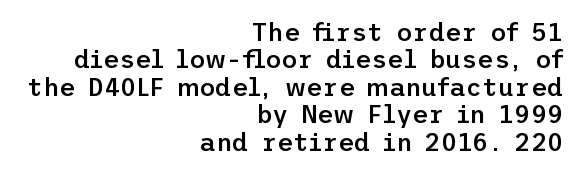
Q: Is the text bold? A: Semi-bold.
Q: Is the text italic (slanted)? A: No, it is upright.
Q: Is the text underlined? A: No.
Q: How is the paragraph aligned? A: Right-aligned.
Q: Is the spacing between letters normal or unusually wide? A: Normal.
Q: Is the spacing between lines tight, normal or loose? A: Tight.
